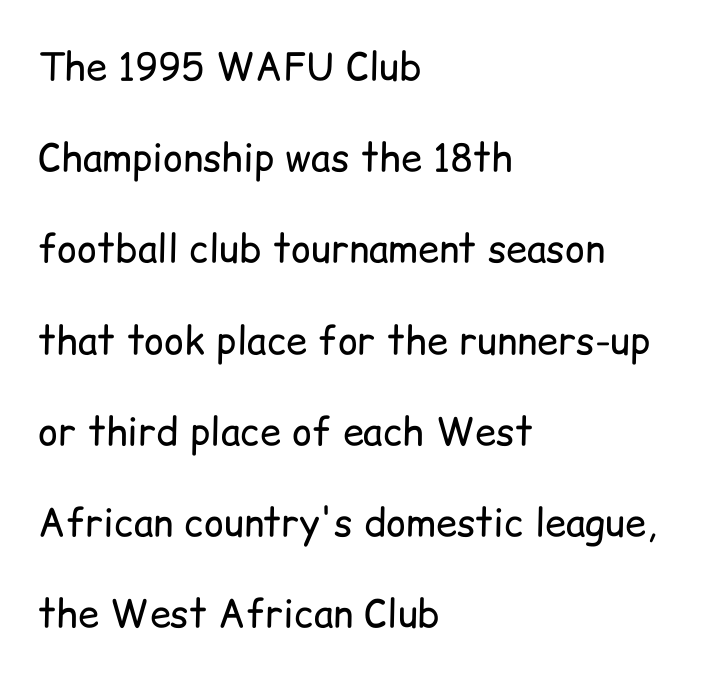
Q: Is the text bold? A: No.
Q: Is the text italic (slanted)? A: No, it is upright.
Q: Is the typeface a serif or a sans-serif typeface? A: Sans-serif.
Q: Is the text underlined? A: No.
Q: How is the paragraph aligned? A: Left-aligned.
Q: Is the spacing between letters normal or unusually wide? A: Normal.
Q: Is the spacing between lines tight, normal or loose? A: Loose.
Q: Width (condensed, normal, or wide)? A: Normal.
Q: Stroke contrast? A: Low.
Q: x-height? A: Medium.
Q: Monospaced? A: No.
